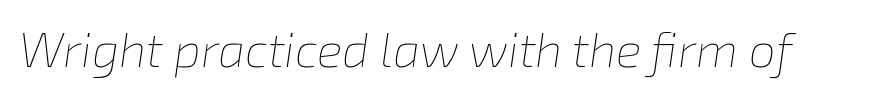
Looks like regular typesetting: each glyph gets only the width it needs. The axis of the letterforms is tilted away from vertical. Any mark beneath the type? The region is blank. A light-to-regular cut is what we see here. The letters sit at their default tracking, neither squeezed nor spread.
